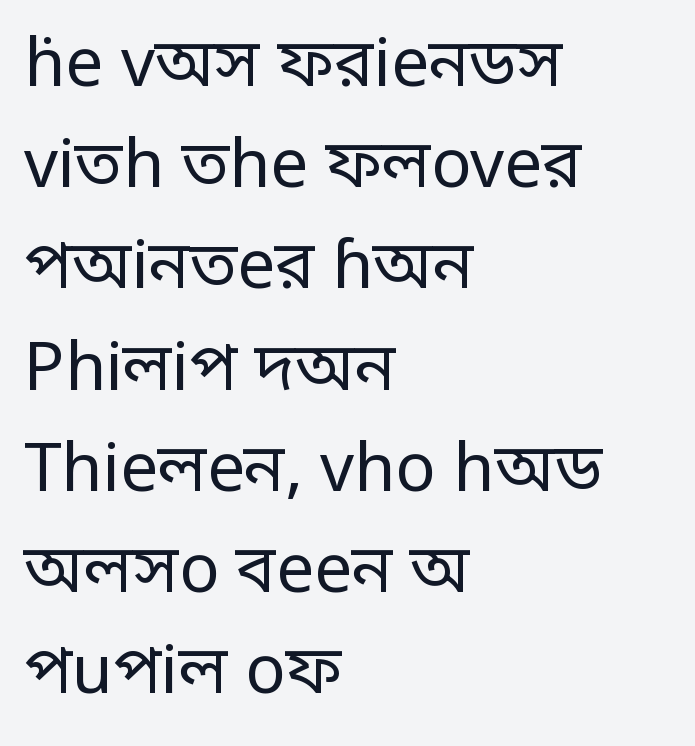
The lines sit at an ordinary, default distance from one another. Visually the block forms a straight wall on the left and a jagged coastline on the right. Type style note: lacks serifs. This sample has the flowing, uneven cadence of proportional lettering. Standard letterfit; no display-style spreading of the glyphs. Summary of weight: not heavy and not bold.
